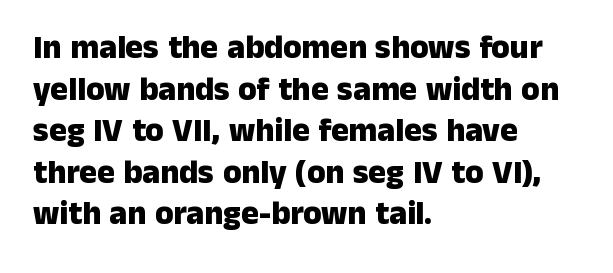
The space between consecutive lines is moderate. The face used here is rendered with its standard letterfit. Regarding serifs, this sample does without them. Style check: upright. Just letters on the line, the space beneath them empty. Does the weight exceed regular? Yes, all the way to bold.
